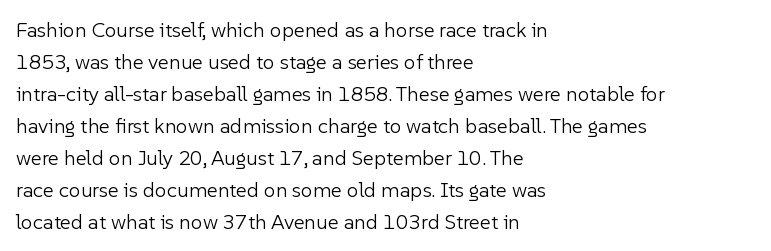
Q: Is the text bold? A: No.
Q: Is the text italic (slanted)? A: No, it is upright.
Q: Is the text underlined? A: No.
Q: How is the paragraph aligned? A: Left-aligned.
Q: Is the spacing between letters normal or unusually wide? A: Normal.
Q: Is the spacing between lines tight, normal or loose? A: Normal.
